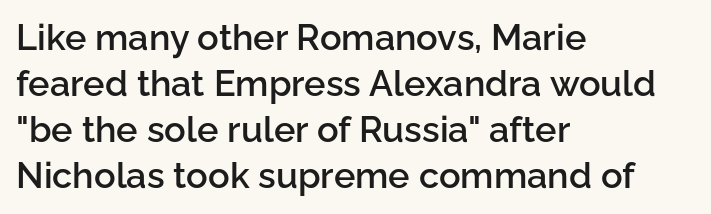
Notice how descenders clear the ascenders below comfortably — that's standard leading. Designer's note — italics off, roman on. Firm but not heavy-handed strokes: this text is semibold. Decoration check: the copy has no underline. Characters follow at the spacing the type designer built in.
